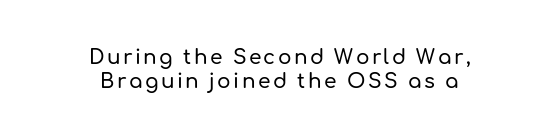
Teacher's note: observe the equal gaps on both sides — that is centered alignment. Rule under the text: the space is simply empty. Ordinary non-slanted type is in use.
